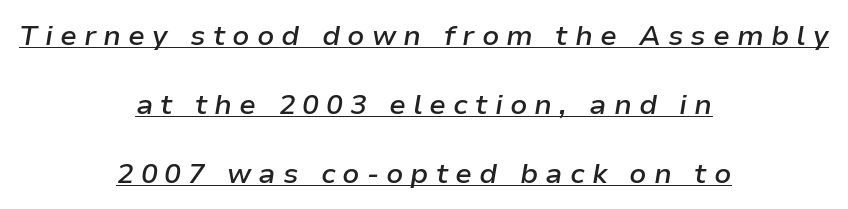
Q: Is the text bold? A: Semi-bold.
Q: Is the text italic (slanted)? A: Yes, it leans right by about 9 degrees.
Q: Is the text underlined? A: Yes.
Q: How is the paragraph aligned? A: Centered.
Q: Is the spacing between letters normal or unusually wide? A: Unusually wide.
Q: Is the spacing between lines tight, normal or loose? A: Loose.
Q: Width (condensed, normal, or wide)? A: Normal.
Q: Stroke contrast? A: Low.
Q: x-height? A: Medium.
Q: Monospaced? A: No.
